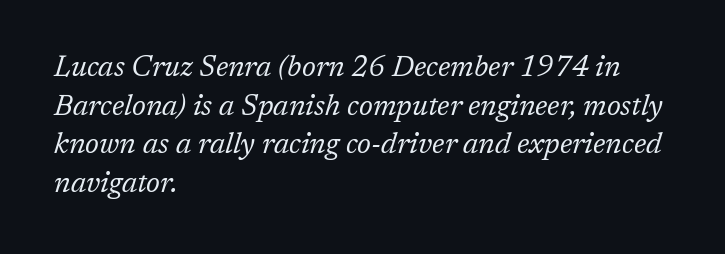
The image shows 29 px regular-weight serif type, italic (leaning right); set left-aligned, normal line spacing (1.33x), normal letter spacing, not underlined; low stroke contrast and a medium x-height.
